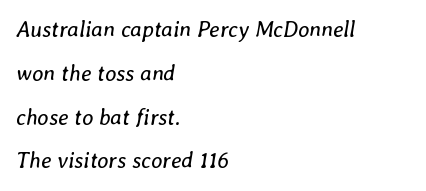
Q: Is the text bold? A: No.
Q: Is the text italic (slanted)? A: Yes, it leans right by about 8 degrees.
Q: Is the text underlined? A: No.
Q: How is the paragraph aligned? A: Left-aligned.
Q: Is the spacing between letters normal or unusually wide? A: Normal.
Q: Is the spacing between lines tight, normal or loose? A: Loose.
